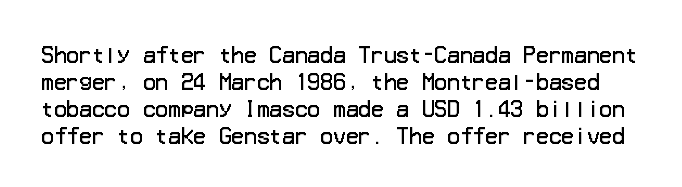
Beneath every word, the page is bare. Does extra space separate the letters? No, they use regular spacing. The designer left line spacing at the default. Is this a heavy cut? Hardly; it is regular or lighter. Ordinary non-slanted type is in use.
